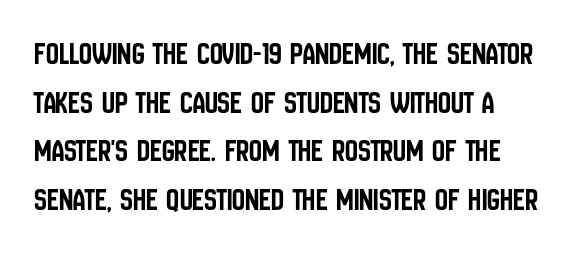
{"serif": "no", "italic": "no", "width": "condensed", "stroke_contrast": "low", "x_height": "large", "monospaced": "no", "underline": "no", "line_spacing": "normal", "line_spacing_ratio": 1.52, "letter_spacing": "normal", "letter_spacing_em": 0.0, "glyph_px": 32}
